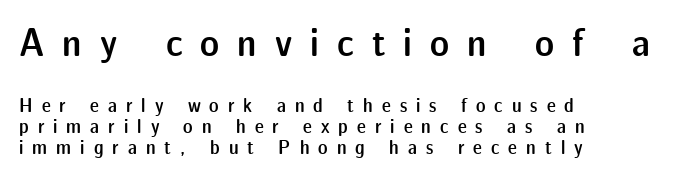
Q: Is the text bold? A: Semi-bold.
Q: Is the text italic (slanted)? A: No, it is upright.
Q: Is the typeface a serif or a sans-serif typeface? A: Sans-serif.
Q: Is the text underlined? A: No.
Q: How is the paragraph aligned? A: Left-aligned.
Q: Is the spacing between letters normal or unusually wide? A: Unusually wide.
Q: Is the spacing between lines tight, normal or loose? A: Tight.
Q: Which block of text is set in a larger size, the first (top) or the second (bottom)? A: The first (top) one.
Q: Width (condensed, normal, or wide)? A: Normal.
Q: Stroke contrast? A: Low.
Q: x-height? A: Medium.
Q: Monospaced? A: No.
